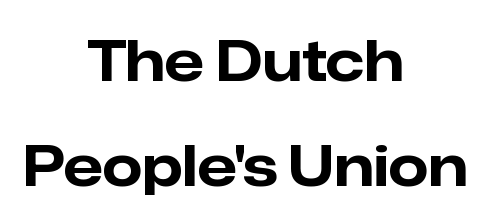
Q: Is the text bold? A: Yes.
Q: Is the text italic (slanted)? A: No, it is upright.
Q: Is the typeface a serif or a sans-serif typeface? A: Sans-serif.
Q: Is the text underlined? A: No.
Q: How is the paragraph aligned? A: Centered.
Q: Is the spacing between letters normal or unusually wide? A: Normal.
Q: Width (condensed, normal, or wide)? A: Normal.
Q: Stroke contrast? A: Low.
Q: x-height? A: Medium.
Q: Monospaced? A: No.
